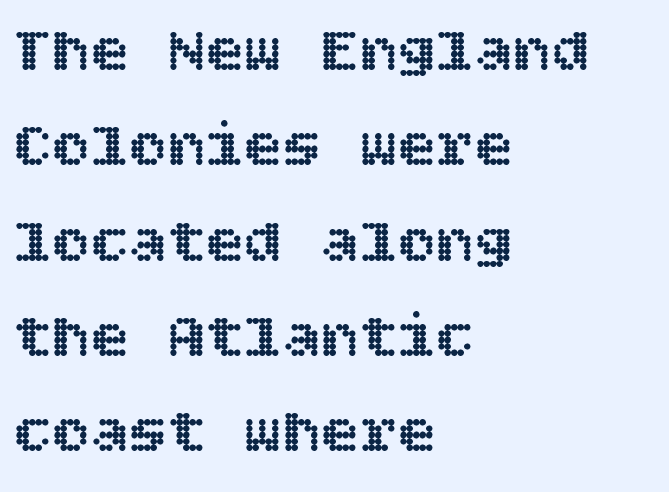
The image shows 64 px text type, upright; set left-aligned, normal line spacing (1.49x), normal letter spacing, not underlined; a large x-height.
